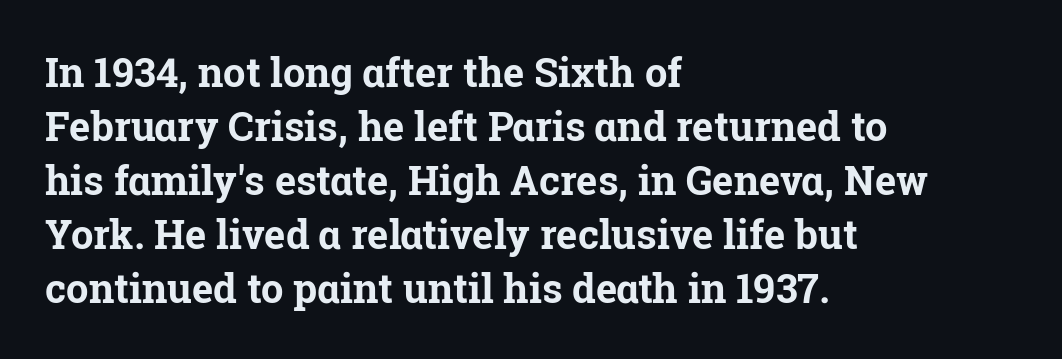
{"serif": "yes", "italic": "no", "bold": "yes", "weight": "bold", "width": "normal", "stroke_contrast": "low", "x_height": "medium", "monospaced": "no", "underline": "no", "align": "left", "line_spacing": "normal", "line_spacing_ratio": 1.35, "letter_spacing": "normal", "letter_spacing_em": 0.0, "glyph_px": 40}
